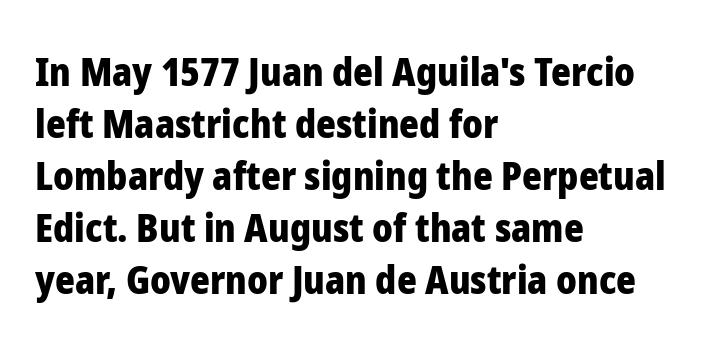
The image shows 38 px heavy sans-serif type, upright; set left-aligned, normal line spacing (1.37x), normal letter spacing, not underlined; low stroke contrast and a medium x-height.
